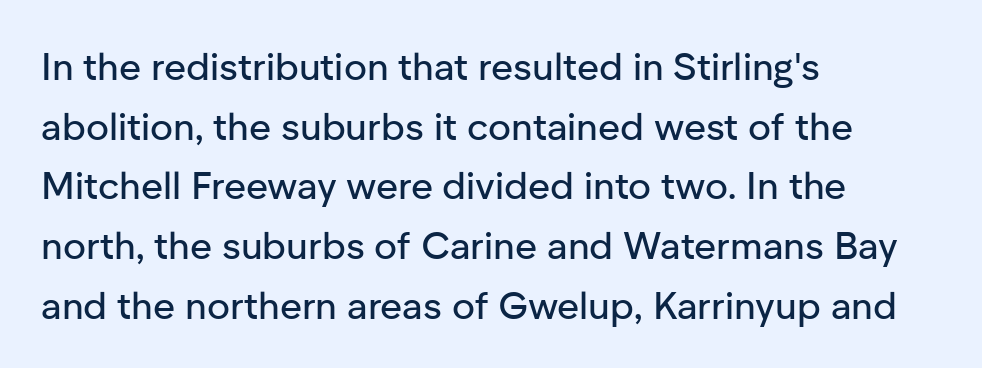
Upright lettering throughout. Line beginnings align vertically; line endings do not. Regarding serifs, this sample does without them. Spacing verdict: proportional, widths tailored to each character. Underline: absent. Words appear dense and cohesive because spacing is normal.
